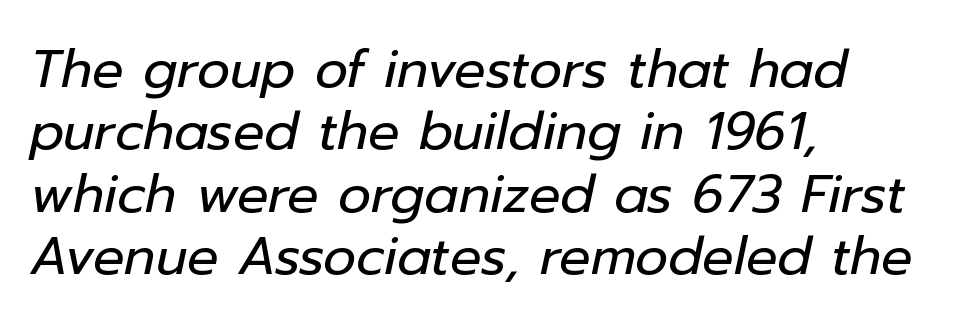
The image shows 52 px regular-weight type, italic (leaning right); set left-aligned, line spacing 1.2x, normal letter spacing, not underlined; low stroke contrast and a medium x-height.
